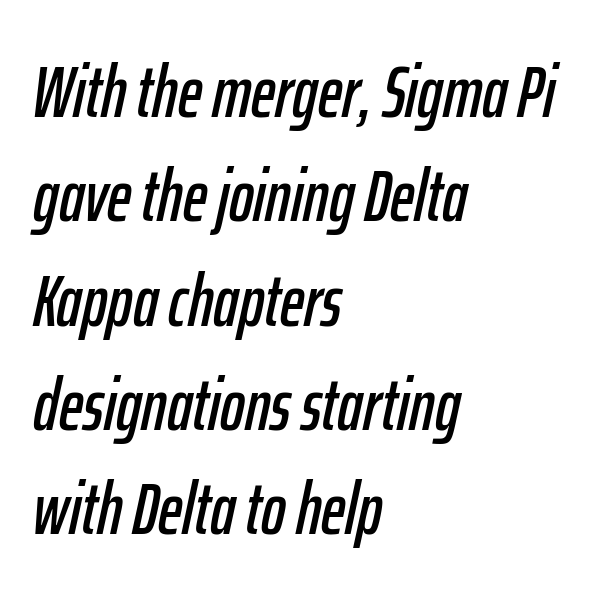
The image shows 74 px condensed type, italic (leaning right); set left-aligned, normal line spacing (1.41x), normal letter spacing, not underlined; low stroke contrast and a medium x-height.
